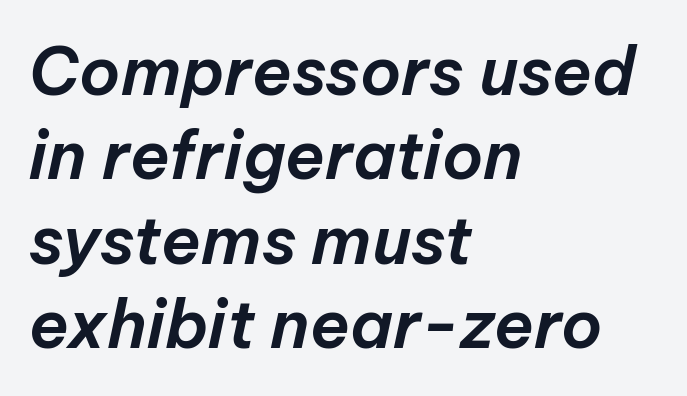
The image shows 66 px text type, italic (leaning right); set left-aligned, normal line spacing (1.28x), normal letter spacing, not underlined; low stroke contrast and a medium x-height.
